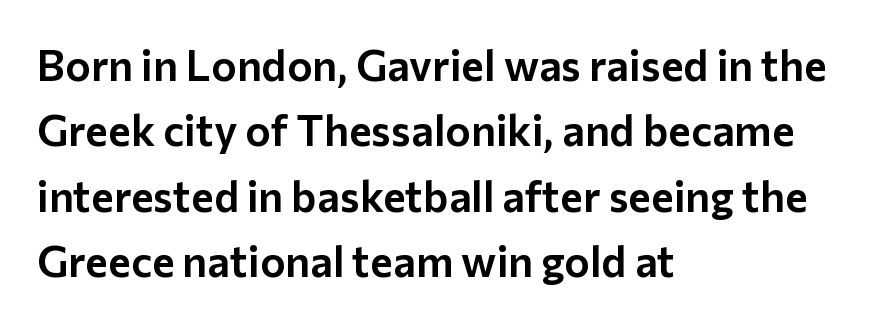
{"serif": "no", "italic": "no", "width": "normal", "stroke_contrast": "low", "x_height": "medium", "monospaced": "no", "underline": "no", "align": "left", "line_spacing": "normal", "line_spacing_ratio": 1.52, "letter_spacing": "normal", "letter_spacing_em": 0.0, "glyph_px": 43}
